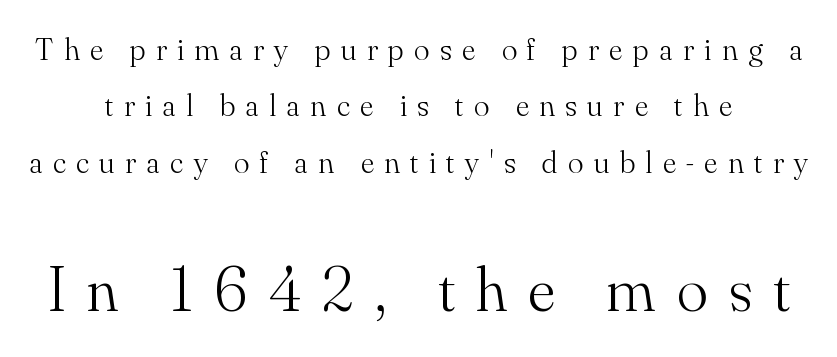
The image shows 64 px light serif type, upright; set line spacing 1.76x, unusually wide letter spacing (+0.33 em), not underlined; the second (bottom) block is 2.0x larger; medium stroke contrast and a small x-height.
